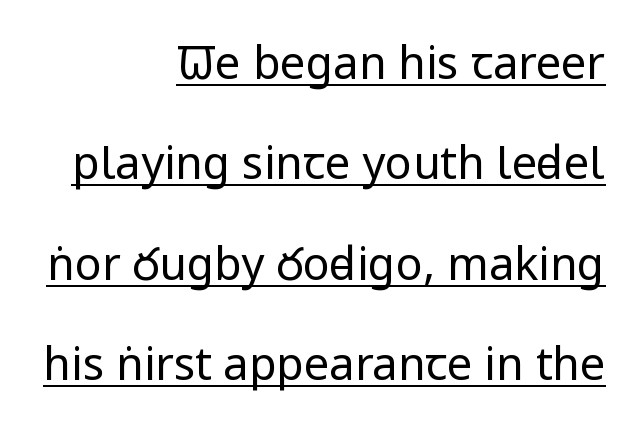
{"serif": "no", "italic": "no", "bold": "no", "weight": "regular", "width": "condensed", "stroke_contrast": "low", "x_height": "large", "monospaced": "no", "underline": "yes", "align": "right", "line_spacing": "loose", "line_spacing_ratio": 2.23, "letter_spacing": "normal", "letter_spacing_em": 0.0, "glyph_px": 45}
